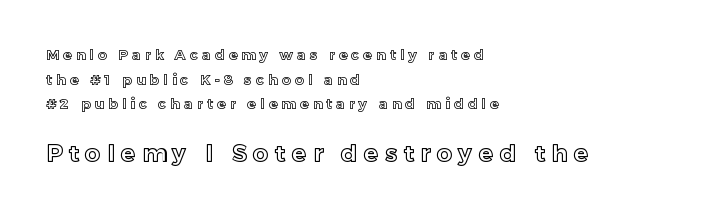
Q: Is the text italic (slanted)? A: No, it is upright.
Q: Is the text underlined? A: No.
Q: How is the paragraph aligned? A: Left-aligned.
Q: Is the spacing between letters normal or unusually wide? A: Unusually wide.
Q: Which block of text is set in a larger size, the first (top) or the second (bottom)? A: The second (bottom) one.
